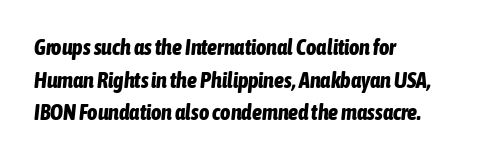
{"italic": "yes", "lean": "right", "slant_degrees": 6, "bold": "yes", "underline": "no", "align": "left", "line_spacing": "normal", "line_spacing_ratio": 1.48, "letter_spacing": "normal", "letter_spacing_em": 0.0, "glyph_px": 22}
